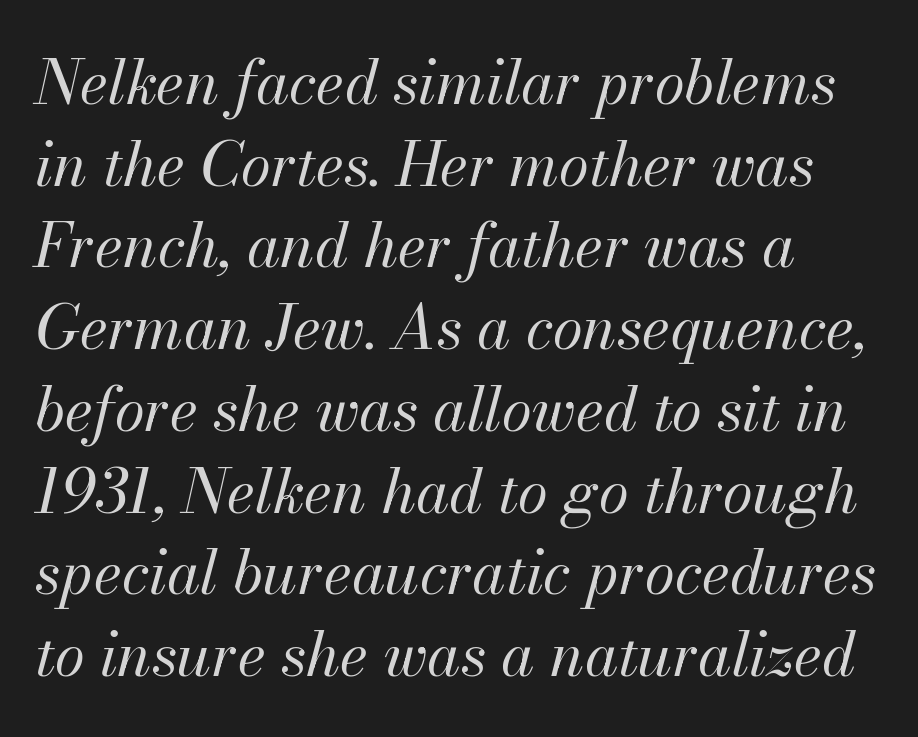
Q: Is the text bold? A: No.
Q: Is the text italic (slanted)? A: Yes, it leans right by about 13 degrees.
Q: Is the text underlined? A: No.
Q: How is the paragraph aligned? A: Left-aligned.
Q: Is the spacing between letters normal or unusually wide? A: Normal.
Q: Is the spacing between lines tight, normal or loose? A: Normal.
Q: Width (condensed, normal, or wide)? A: Normal.
Q: Stroke contrast? A: Medium.
Q: x-height? A: Small.
Q: Monospaced? A: No.
